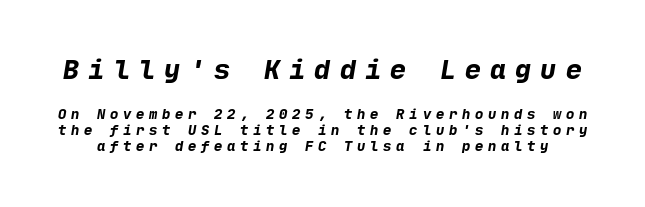
The image shows 27 px bold type; set tight line spacing (1.15x), unusually wide letter spacing (+0.33 em), not underlined; the first (top) block is 1.93x larger.
